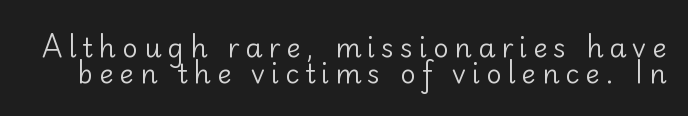
{"italic": "no", "bold": "no", "underline": "no", "line_spacing": "tight", "line_spacing_ratio": 0.95, "letter_spacing": "wide", "letter_spacing_em": 0.22, "glyph_px": 27}
